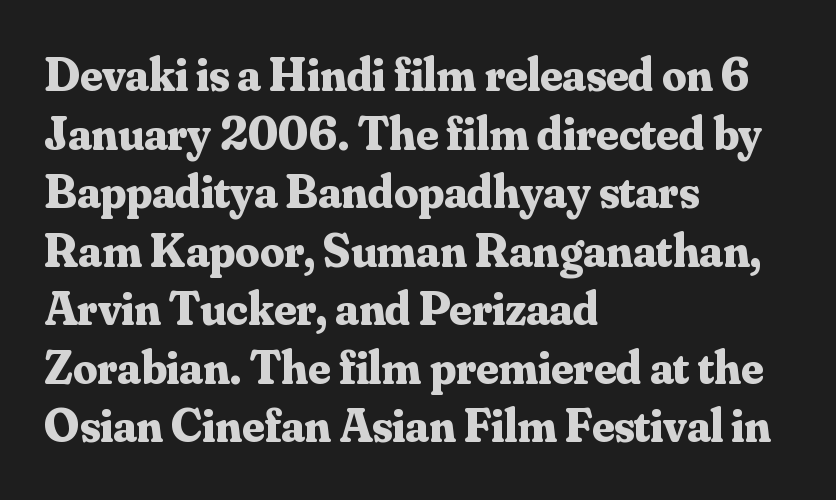
Q: Is the text bold? A: Yes.
Q: Is the text italic (slanted)? A: No, it is upright.
Q: Is the typeface a serif or a sans-serif typeface? A: Serif.
Q: Is the text underlined? A: No.
Q: How is the paragraph aligned? A: Left-aligned.
Q: Is the spacing between letters normal or unusually wide? A: Normal.
Q: Width (condensed, normal, or wide)? A: Normal.
Q: Stroke contrast? A: Medium.
Q: x-height? A: Small.
Q: Monospaced? A: No.
